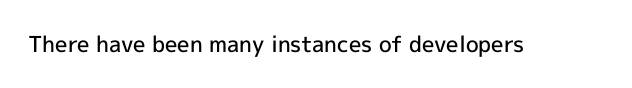
There is no visible air inserted between adjacent glyphs. The characters look somewhat weighty, a semibold short of true bold. Check the space under the baseline: it is left empty. Ascenders rise straight up at ninety degrees.
